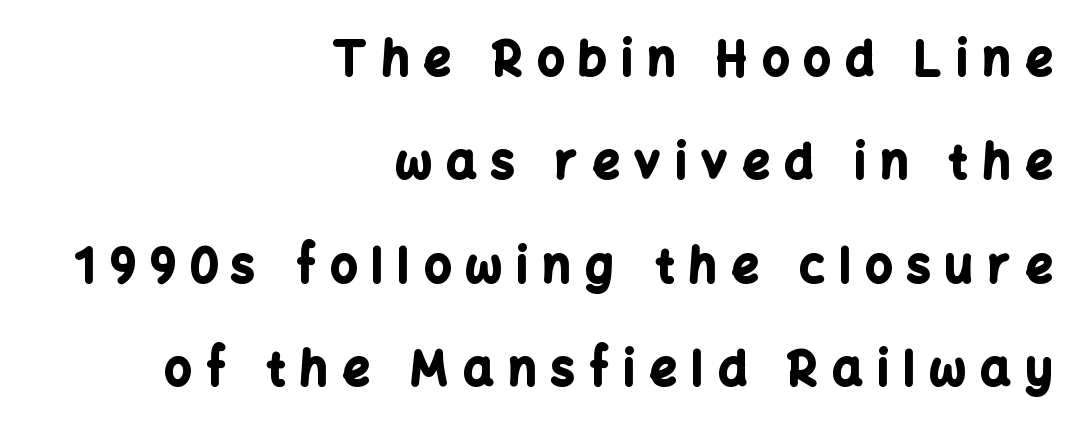
The type is letterspaced generously, with wide tracking. Posture: straight, roman, zero tilt. Proportional: the letters do not fall into vertical columns. Reading down the column, the eye jumps a long way to each next line.
